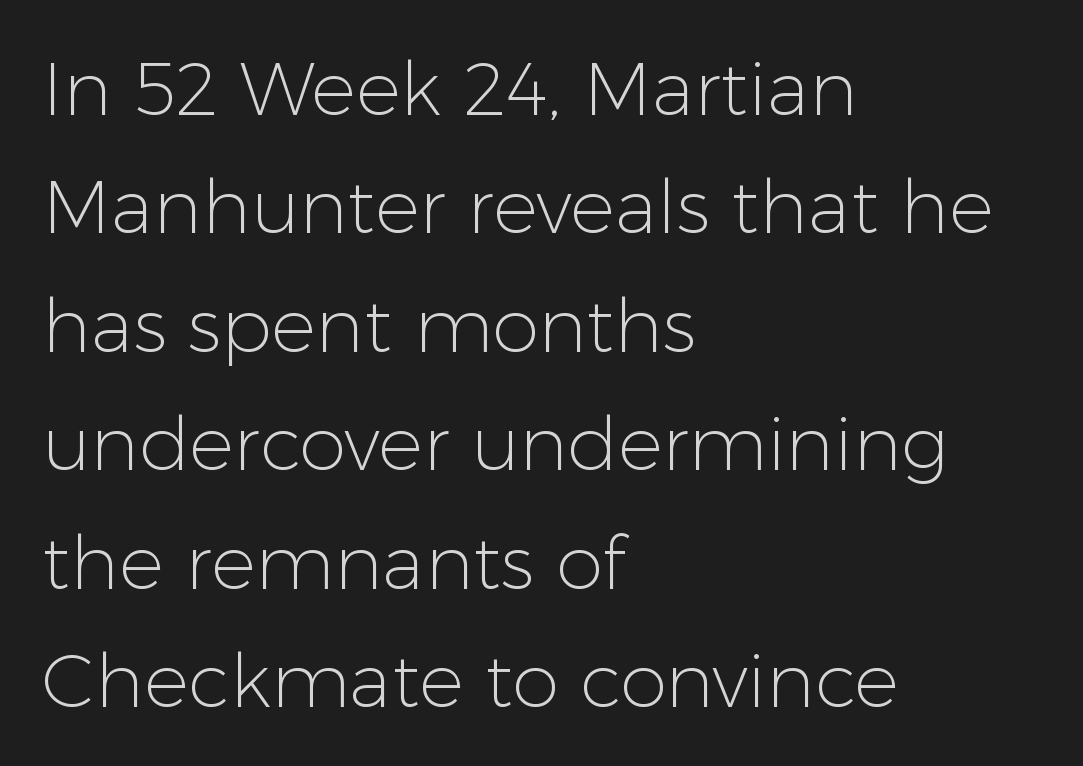
Q: Is the text bold? A: No.
Q: Is the text italic (slanted)? A: No, it is upright.
Q: Is the typeface a serif or a sans-serif typeface? A: Sans-serif.
Q: Is the text underlined? A: No.
Q: How is the paragraph aligned? A: Left-aligned.
Q: Is the spacing between letters normal or unusually wide? A: Normal.
Q: Is the spacing between lines tight, normal or loose? A: Normal.
Q: Width (condensed, normal, or wide)? A: Normal.
Q: Stroke contrast? A: Low.
Q: x-height? A: Medium.
Q: Monospaced? A: No.
